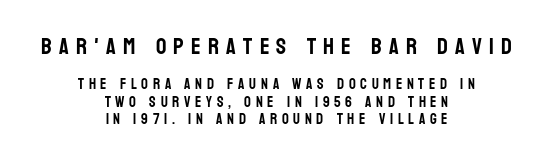
Q: Is the text italic (slanted)? A: No, it is upright.
Q: Is the text underlined? A: No.
Q: How is the paragraph aligned? A: Centered.
Q: Is the spacing between letters normal or unusually wide? A: Unusually wide.
Q: Which block of text is set in a larger size, the first (top) or the second (bottom)? A: The first (top) one.
